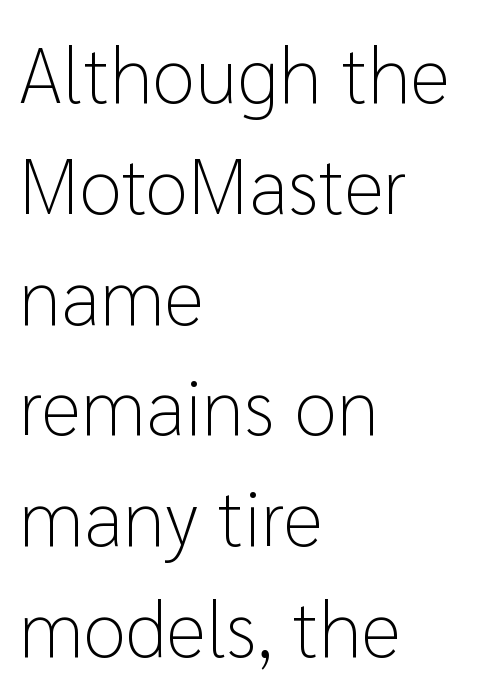
The image shows 78 px light sans-serif type, upright; set left-aligned, normal line spacing (1.42x), normal letter spacing, not underlined; low stroke contrast and a medium x-height.
